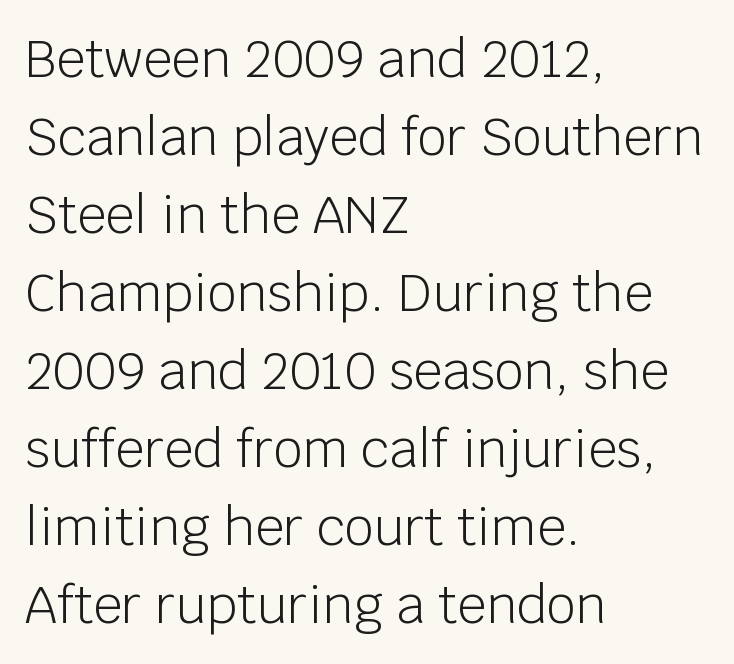
Q: Is the text bold? A: No.
Q: Is the text italic (slanted)? A: No, it is upright.
Q: Is the typeface a serif or a sans-serif typeface? A: Sans-serif.
Q: Is the text underlined? A: No.
Q: How is the paragraph aligned? A: Left-aligned.
Q: Is the spacing between letters normal or unusually wide? A: Normal.
Q: Is the spacing between lines tight, normal or loose? A: Normal.
Q: Width (condensed, normal, or wide)? A: Normal.
Q: Stroke contrast? A: Low.
Q: x-height? A: Large.
Q: Monospaced? A: No.
